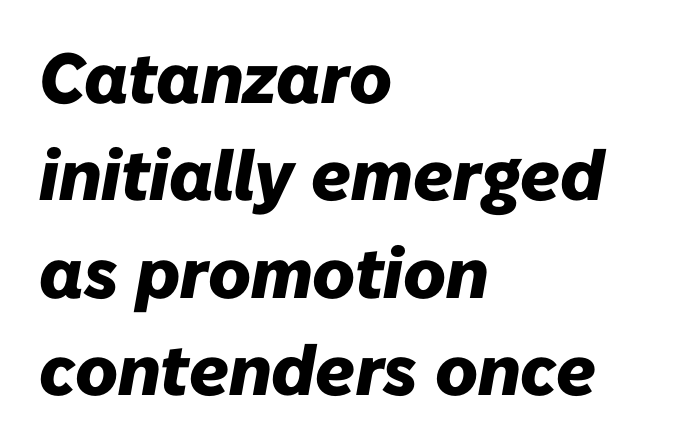
Q: Is the text bold? A: Yes.
Q: Is the text italic (slanted)? A: Yes, it leans right by about 10 degrees.
Q: Is the text underlined? A: No.
Q: How is the paragraph aligned? A: Left-aligned.
Q: Is the spacing between letters normal or unusually wide? A: Normal.
Q: Is the spacing between lines tight, normal or loose? A: Normal.
Q: Width (condensed, normal, or wide)? A: Normal.
Q: Stroke contrast? A: Low.
Q: x-height? A: Medium.
Q: Monospaced? A: No.
